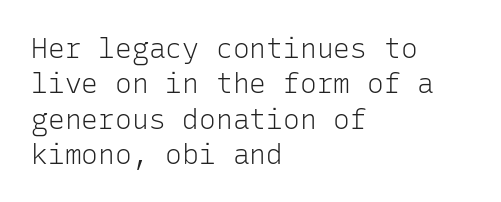
Q: Is the text bold? A: No.
Q: Is the text italic (slanted)? A: No, it is upright.
Q: Is the typeface a serif or a sans-serif typeface? A: Sans-serif.
Q: Is the text underlined? A: No.
Q: How is the paragraph aligned? A: Left-aligned.
Q: Is the spacing between letters normal or unusually wide? A: Normal.
Q: Is the spacing between lines tight, normal or loose? A: Normal.
Q: Width (condensed, normal, or wide)? A: Normal.
Q: Stroke contrast? A: Low.
Q: x-height? A: Medium.
Q: Monospaced? A: Yes.
